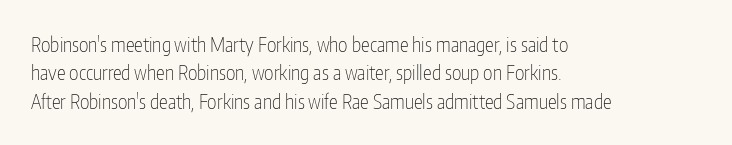
{"italic": "no", "bold": "no", "underline": "no", "align": "left", "line_spacing": "normal", "line_spacing_ratio": 1.42, "letter_spacing": "normal", "letter_spacing_em": 0.0, "glyph_px": 20}
